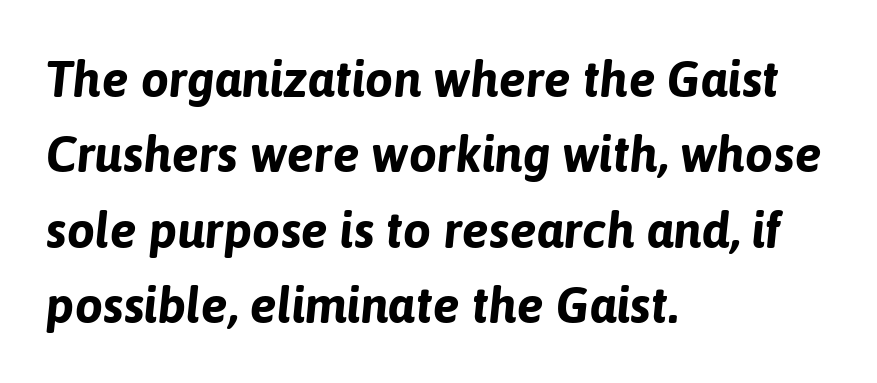
The image shows 50 px bold type, italic (leaning right); set left-aligned, normal line spacing (1.51x), normal letter spacing, not underlined; low stroke contrast and a medium x-height.
